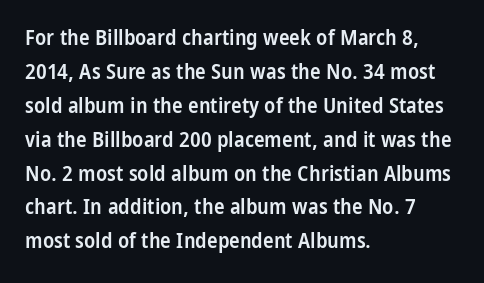
{"italic": "no", "bold": "semi", "underline": "no", "align": "left", "line_spacing": "normal", "line_spacing_ratio": 1.54, "letter_spacing": "normal", "letter_spacing_em": 0.0, "glyph_px": 22}
